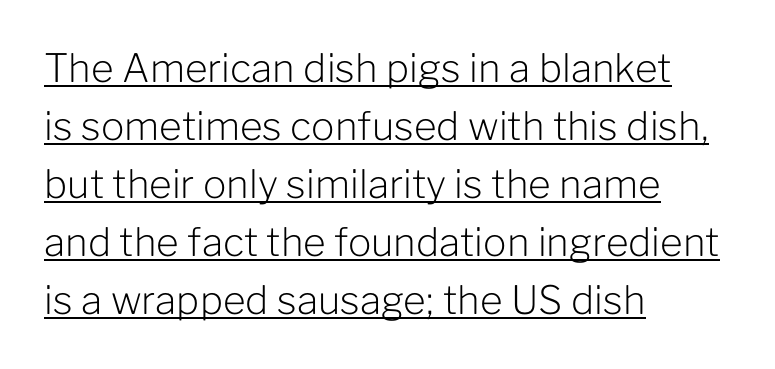
Quick note: underline on. Spacing verdict: proportional, widths tailored to each character. Between one letter and the next there's only the usual sliver of space. The typeface has the unassuming heft of standard copy or less. A classic flush-left, rag-right setting is used for this passage.
